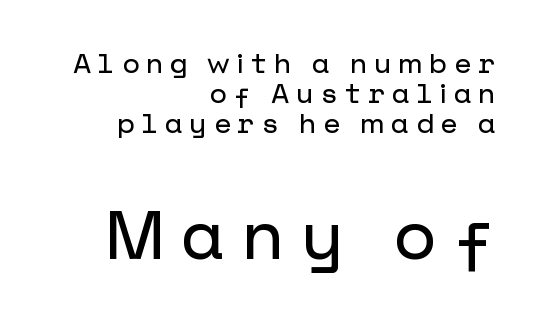
Q: Is the text italic (slanted)? A: No, it is upright.
Q: Is the typeface a serif or a sans-serif typeface? A: Sans-serif.
Q: Is the text underlined? A: No.
Q: How is the paragraph aligned? A: Right-aligned.
Q: Is the spacing between letters normal or unusually wide? A: Unusually wide.
Q: Is the spacing between lines tight, normal or loose? A: Tight.
Q: Which block of text is set in a larger size, the first (top) or the second (bottom)? A: The second (bottom) one.
Q: Width (condensed, normal, or wide)? A: Normal.
Q: Stroke contrast? A: Low.
Q: x-height? A: Medium.
